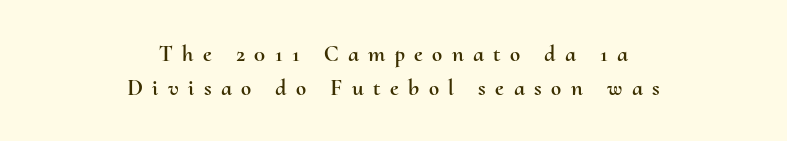
The image shows 23 px text type, upright; set centered, normal line spacing (1.46x), unusually wide letter spacing (+0.41 em), not underlined.
